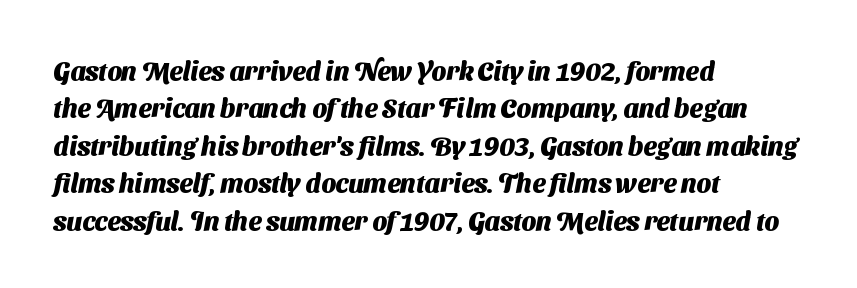
{"bold": "yes", "underline": "no", "align": "left", "line_spacing": "normal", "line_spacing_ratio": 1.44, "letter_spacing": "normal", "letter_spacing_em": 0.0, "glyph_px": 26}
